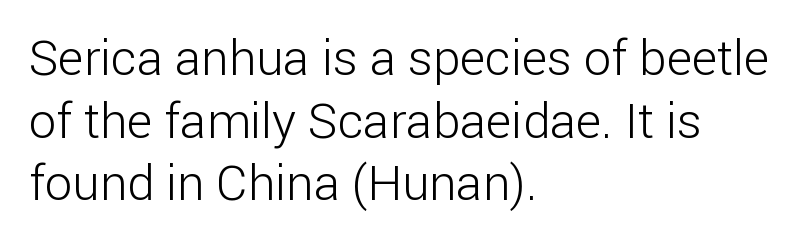
{"serif": "no", "italic": "no", "bold": "no", "weight": "light", "width": "normal", "stroke_contrast": "low", "x_height": "medium", "monospaced": "no", "underline": "no", "align": "left", "line_spacing": "normal", "line_spacing_ratio": 1.28, "letter_spacing": "normal", "letter_spacing_em": 0.0, "glyph_px": 49}
